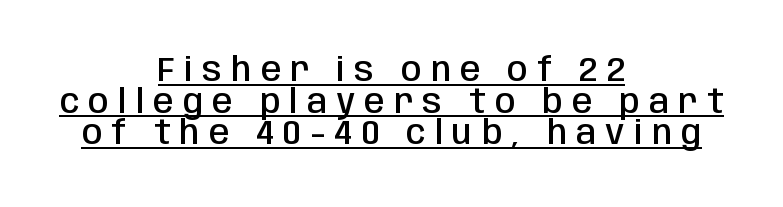
The image shows 33 px semibold, condensed sans-serif type, upright; set centered, tight line spacing (0.96x), unusually wide letter spacing (+0.28 em), underlined; low stroke contrast and a large x-height.
